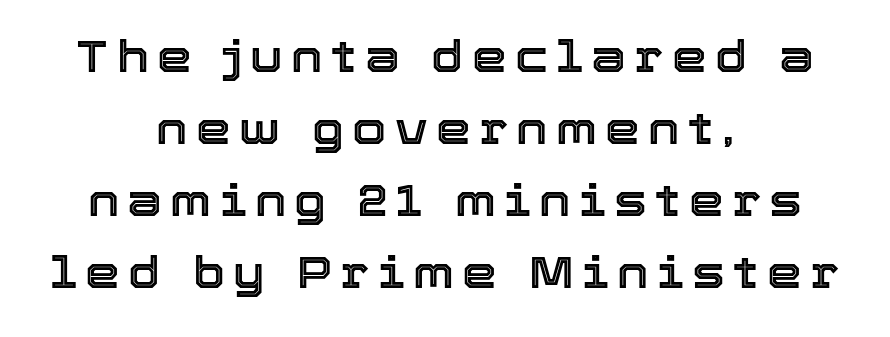
{"italic": "no", "width": "normal", "x_height": "medium", "monospaced": "no", "underline": "no", "align": "center", "line_spacing": "normal", "line_spacing_ratio": 1.64, "glyph_px": 44}
